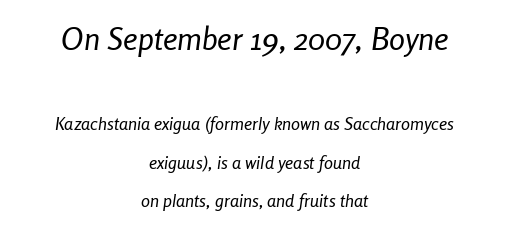
The passage shown leans; its letterforms are oblique. The letters in the upper block stand taller than those in the block below. One-word summary of the alignment: center. The passage shown is not bold in any degree.
